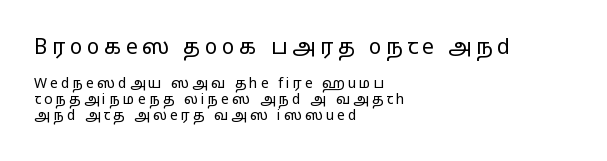
{"italic": "no", "bold": "no", "underline": "no", "align": "left", "line_spacing": "tight", "line_spacing_ratio": 1.15, "letter_spacing": "wide", "letter_spacing_em": 0.21, "larger_block": "first", "size_ratio": 1.5, "glyph_px": 21}
